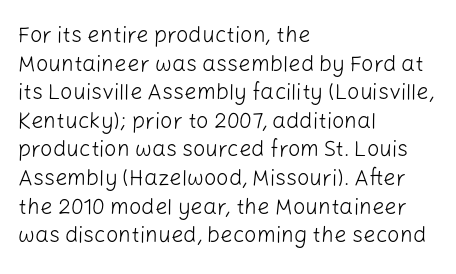
{"italic": "no", "bold": "no", "underline": "no", "align": "left", "line_spacing": "normal", "line_spacing_ratio": 1.3, "letter_spacing": "normal", "letter_spacing_em": 0.0, "glyph_px": 22}
